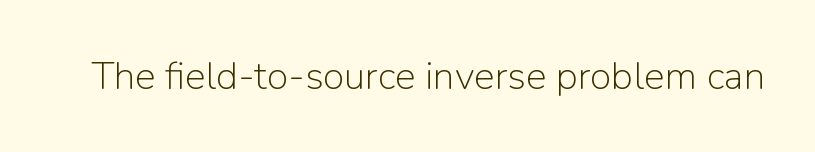
Q: Is the text bold? A: No.
Q: Is the text italic (slanted)? A: No, it is upright.
Q: Is the typeface a serif or a sans-serif typeface? A: Sans-serif.
Q: Is the text underlined? A: No.
Q: Is the spacing between letters normal or unusually wide? A: Normal.
Q: Width (condensed, normal, or wide)? A: Normal.
Q: Stroke contrast? A: Low.
Q: x-height? A: Medium.
Q: Monospaced? A: No.
